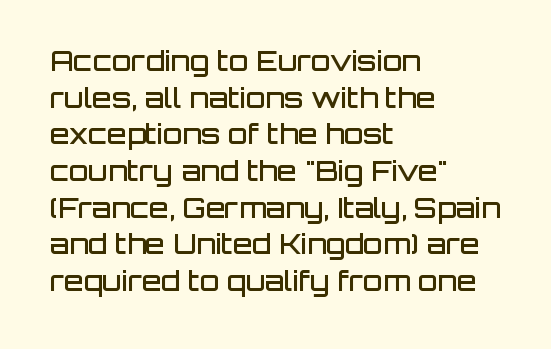
The image shows 28 px semibold sans-serif type, upright; set left-aligned, normal line spacing (1.31x), normal letter spacing, not underlined; low stroke contrast and a large x-height.
